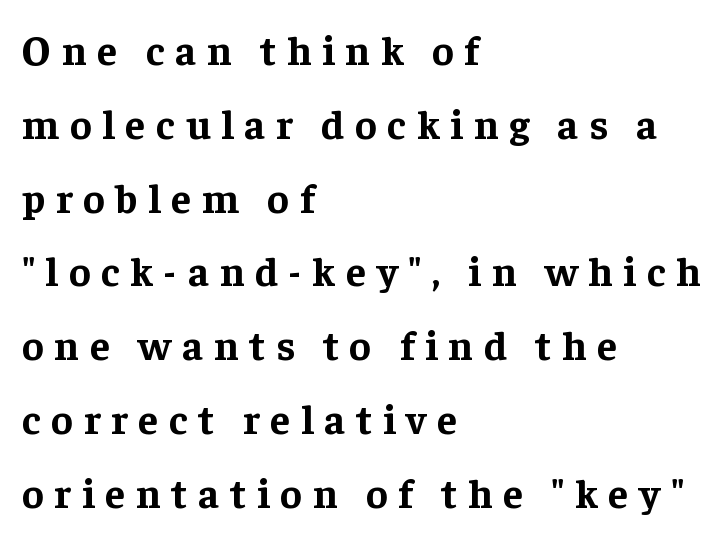
{"serif": "yes", "italic": "no", "bold": "yes", "weight": "bold", "width": "normal", "stroke_contrast": "low", "x_height": "medium", "monospaced": "no", "underline": "no", "align": "left", "line_spacing_ratio": 1.8, "letter_spacing": "wide", "letter_spacing_em": 0.26, "glyph_px": 41}
